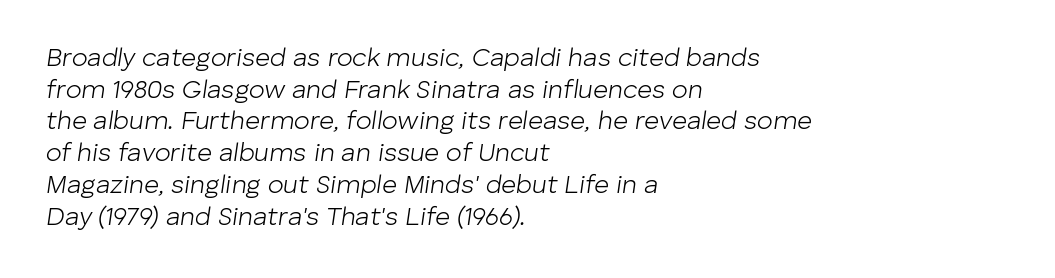
Q: Is the text bold? A: No.
Q: Is the text italic (slanted)? A: Yes, it leans right by about 8 degrees.
Q: Is the text underlined? A: No.
Q: How is the paragraph aligned? A: Left-aligned.
Q: Is the spacing between letters normal or unusually wide? A: Normal.
